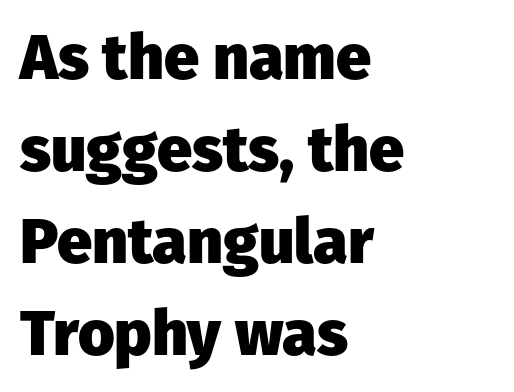
The image shows 63 px heavy sans-serif type, upright; set left-aligned, normal line spacing (1.46x), normal letter spacing, not underlined; low stroke contrast and a medium x-height.
